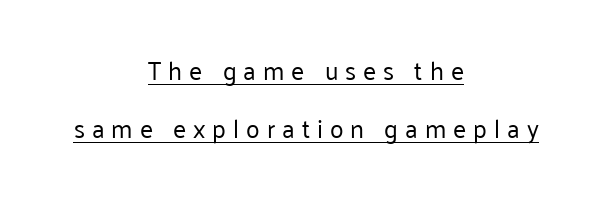
Students, note that the glyphs here are deliberately spaced far apart. Beneath each row of characters lies a ruled line. Designer's note — italics off, roman on. The characters are drawn with everyday or finer stroke widths.
